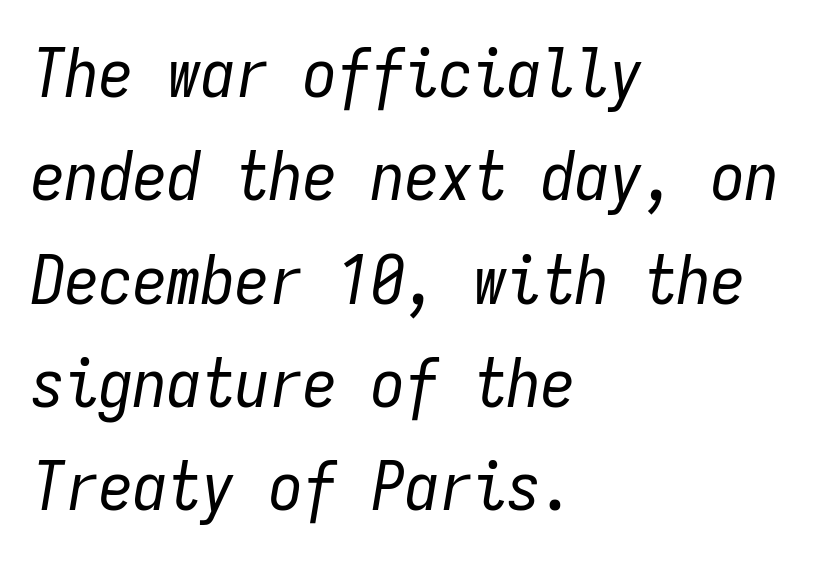
The image shows 68 px regular-weight, condensed type, italic (leaning right), monospaced; set left-aligned, normal line spacing (1.52x), normal letter spacing, not underlined; low stroke contrast and a medium x-height.
